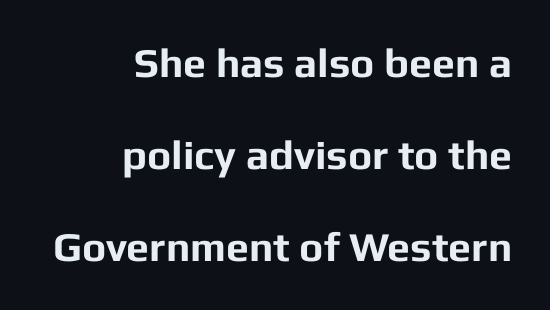
{"serif": "no", "italic": "no", "bold": "yes", "weight": "bold", "width": "normal", "stroke_contrast": "low", "x_height": "medium", "monospaced": "no", "underline": "no", "align": "right", "line_spacing": "loose", "line_spacing_ratio": 2.25, "letter_spacing": "normal", "letter_spacing_em": 0.0, "glyph_px": 41}
